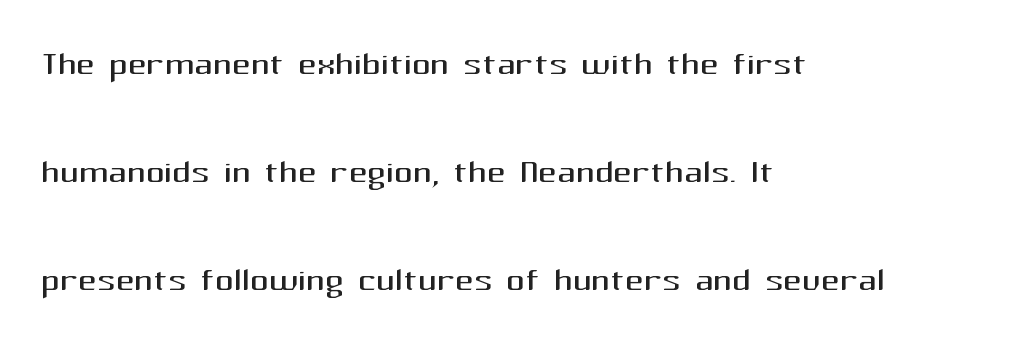
{"serif": "no", "italic": "no", "bold": "no", "weight": "regular", "width": "normal", "stroke_contrast": "medium", "x_height": "medium", "monospaced": "no", "underline": "no", "align": "left", "line_spacing": "loose", "line_spacing_ratio": 2.35, "letter_spacing": "normal", "letter_spacing_em": 0.0, "glyph_px": 46}
